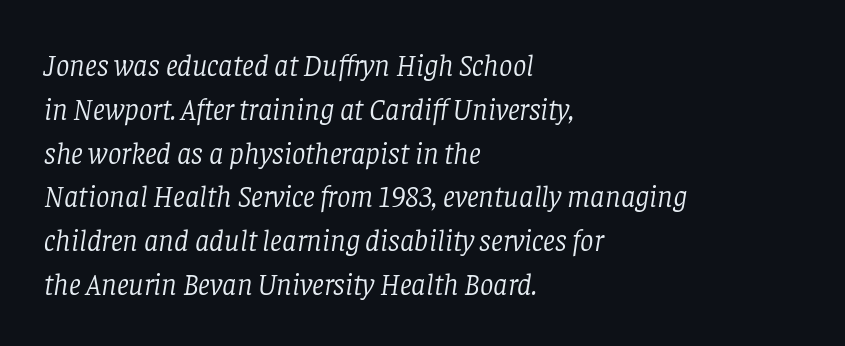
{"serif": "yes", "italic": "yes", "lean": "right", "slant_degrees": 8, "bold": "no", "weight": "light", "width": "normal", "stroke_contrast": "low", "x_height": "large", "monospaced": "no", "underline": "no", "align": "left", "line_spacing": "normal", "line_spacing_ratio": 1.46, "letter_spacing": "normal", "letter_spacing_em": 0.0, "glyph_px": 30}
